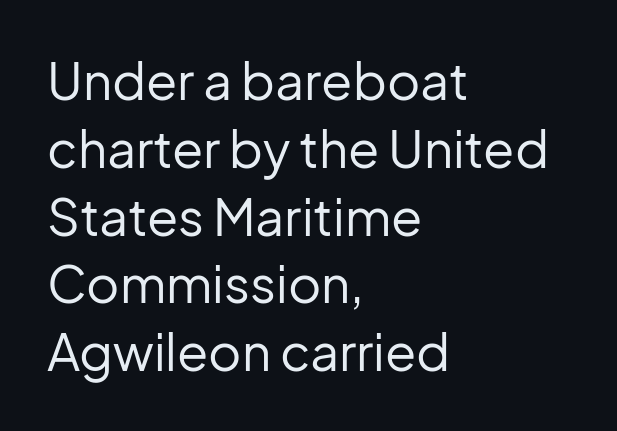
The passage shown stacks its lines at a standard gap. The typeface chosen for these lines omits serifs. The lettering holds an erect, upright posture throughout. Between one letter and the next there's only the usual sliver of space.
